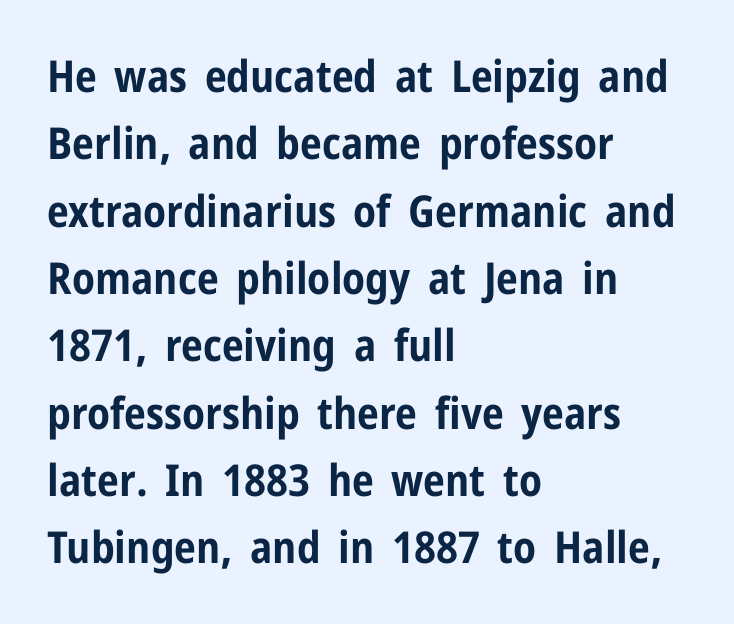
Q: Is the text bold? A: Yes.
Q: Is the text italic (slanted)? A: No, it is upright.
Q: Is the typeface a serif or a sans-serif typeface? A: Sans-serif.
Q: Is the text underlined? A: No.
Q: How is the paragraph aligned? A: Left-aligned.
Q: Is the spacing between letters normal or unusually wide? A: Normal.
Q: Is the spacing between lines tight, normal or loose? A: Normal.
Q: Width (condensed, normal, or wide)? A: Condensed.
Q: Stroke contrast? A: Low.
Q: x-height? A: Medium.
Q: Monospaced? A: No.
